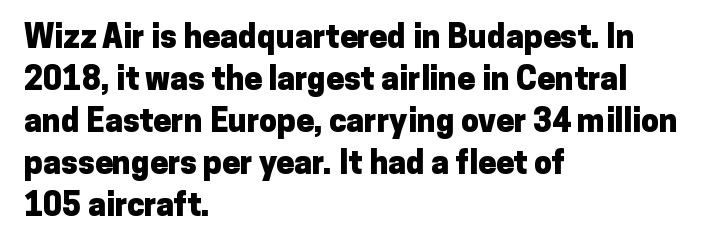
What stands out about the letter spacing? Nothing — it is the standard amount. The letters are bold, with thick, heavy strokes. Plain, unruled lines of type. Unlike a traditional serif, this face leaves its strokes unadorned.
